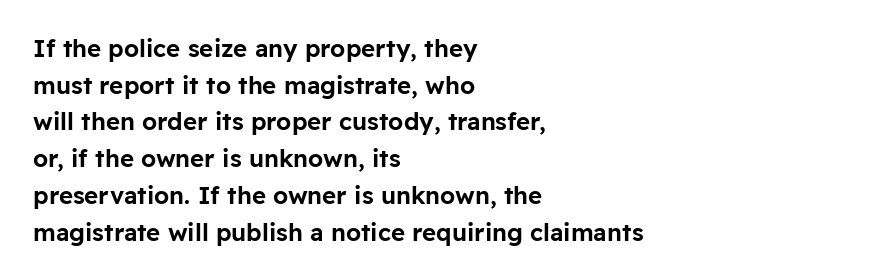
Q: Is the text italic (slanted)? A: No, it is upright.
Q: Is the text underlined? A: No.
Q: How is the paragraph aligned? A: Left-aligned.
Q: Is the spacing between letters normal or unusually wide? A: Normal.
Q: Is the spacing between lines tight, normal or loose? A: Normal.
